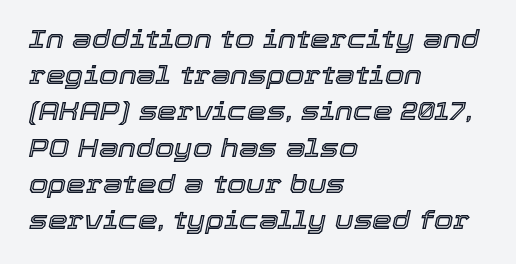
The string is rendered with underlining switched off. Words appear dense and cohesive because spacing is normal. Characters are canted at an angle relative to the baseline's perpendicular. Where is the straight margin? On the left. In terms of leading, this rendering sits right in the middle.
